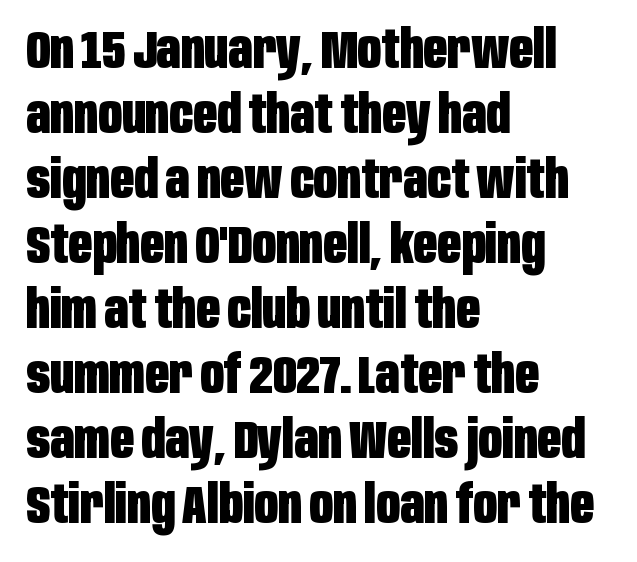
Q: Is the text bold? A: Yes.
Q: Is the text italic (slanted)? A: No, it is upright.
Q: Is the typeface a serif or a sans-serif typeface? A: Sans-serif.
Q: Is the text underlined? A: No.
Q: How is the paragraph aligned? A: Left-aligned.
Q: Is the spacing between letters normal or unusually wide? A: Normal.
Q: Is the spacing between lines tight, normal or loose? A: Normal.
Q: Width (condensed, normal, or wide)? A: Condensed.
Q: Stroke contrast? A: Low.
Q: x-height? A: Large.
Q: Monospaced? A: No.
